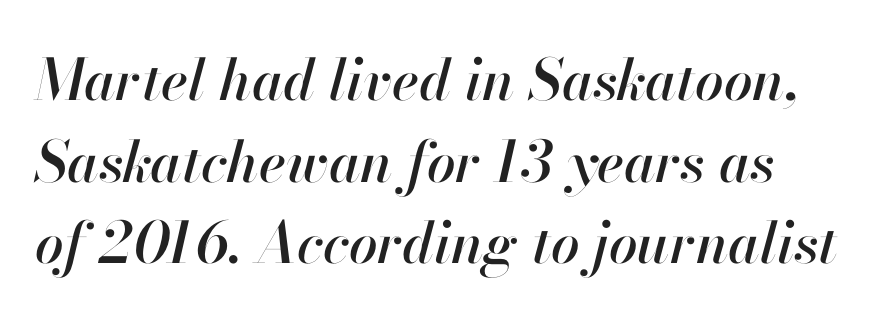
{"italic": "yes", "lean": "right", "slant_degrees": 13, "width": "normal", "stroke_contrast": "high", "x_height": "small", "monospaced": "no", "underline": "no", "align": "left", "line_spacing": "normal", "line_spacing_ratio": 1.43, "letter_spacing": "normal", "letter_spacing_em": 0.0, "glyph_px": 57}
